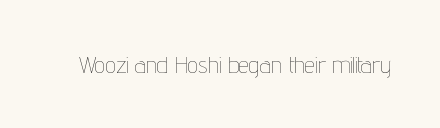
Q: Is the text bold? A: No.
Q: Is the text italic (slanted)? A: No, it is upright.
Q: Is the text underlined? A: No.
Q: Is the spacing between letters normal or unusually wide? A: Normal.
